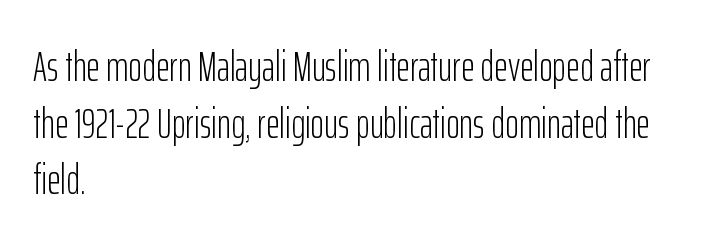
Nothing sits at the stroke ends, so this counts as sans-serif. The vertical gap from one line to the next is medium. Visually the block forms a straight wall on the left and a jagged coastline on the right. The axis of the letterforms is exactly vertical. Letters rest on an invisible, unmarked baseline. Varying glyph widths throughout — classic text-font behaviour.
